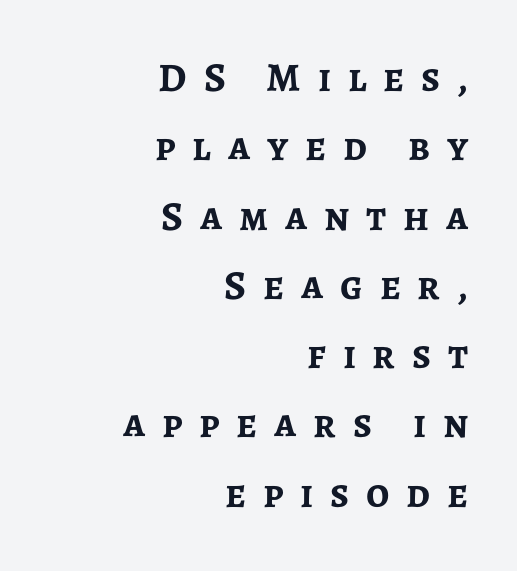
Does the copy run flush right? Yes — the right margin is perfectly even. The space beneath each line is pristine and unruled. These lines sit exactly where default settings would place them. A full-strength bold gives these letters their thick strokes. Caption: expanded tracking, letters set apart. The letters stand straight up with perfectly vertical stems.
